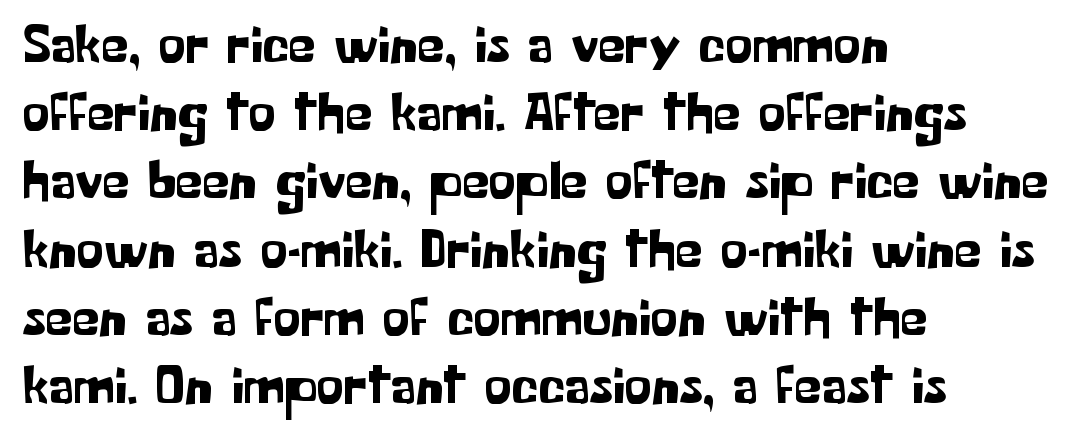
The image shows 55 px sans-serif type, upright; set left-aligned, line spacing 1.24x, normal letter spacing, not underlined; low stroke contrast and a medium x-height.
